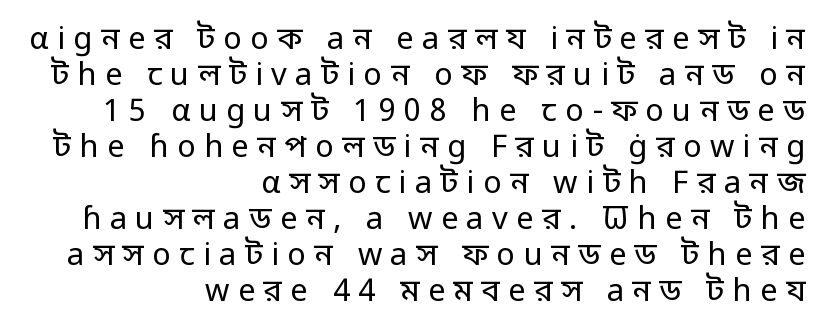
{"serif": "no", "italic": "no", "bold": "no", "weight": "regular", "width": "normal", "stroke_contrast": "low", "x_height": "medium", "monospaced": "no", "underline": "no", "align": "right", "line_spacing_ratio": 1.16, "letter_spacing": "wide", "letter_spacing_em": 0.27, "glyph_px": 31}
